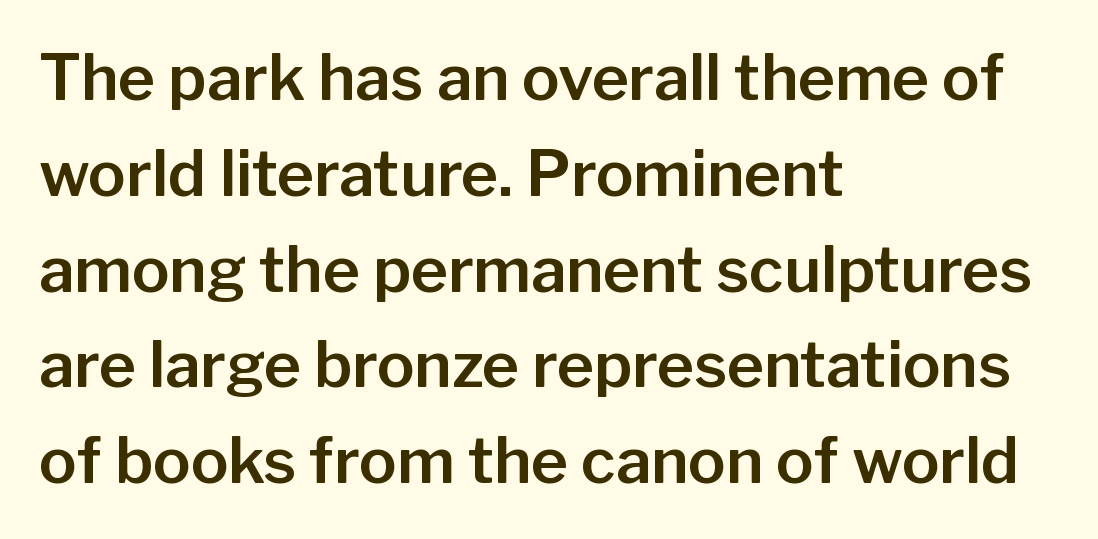
Character widths vary here, with narrow letters taking less room than wide ones. Is this a sans? Yes — the strokes have no serifs. Alignment: flush left. Look at the tracking — it's just the regular setting, nothing added.
